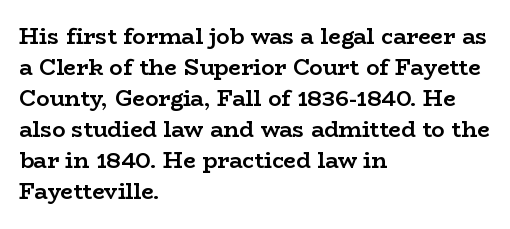
{"italic": "no", "bold": "yes", "underline": "no", "align": "left", "line_spacing": "normal", "line_spacing_ratio": 1.41, "letter_spacing": "normal", "letter_spacing_em": 0.0, "glyph_px": 22}
